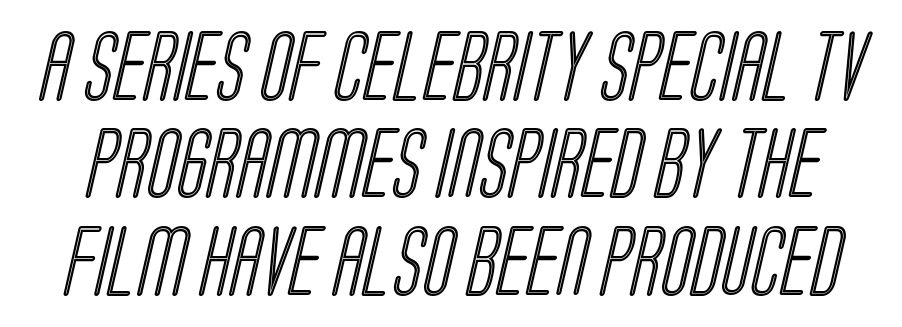
{"width": "condensed", "x_height": "large", "monospaced": "no", "underline": "no", "line_spacing": "normal", "line_spacing_ratio": 1.39, "letter_spacing": "normal", "letter_spacing_em": 0.0, "glyph_px": 70}
